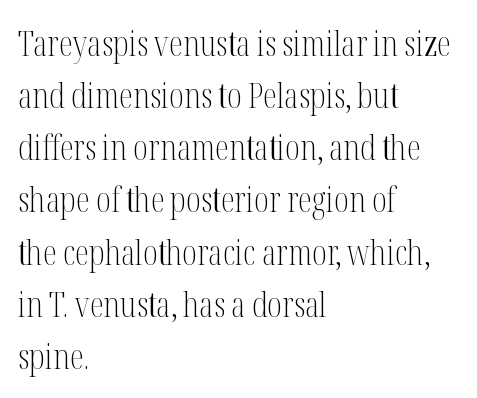
Q: Is the text bold? A: No.
Q: Is the text italic (slanted)? A: No, it is upright.
Q: Is the typeface a serif or a sans-serif typeface? A: Serif.
Q: Is the text underlined? A: No.
Q: How is the paragraph aligned? A: Left-aligned.
Q: Is the spacing between letters normal or unusually wide? A: Normal.
Q: Is the spacing between lines tight, normal or loose? A: Normal.
Q: Width (condensed, normal, or wide)? A: Condensed.
Q: Stroke contrast? A: Medium.
Q: x-height? A: Medium.
Q: Monospaced? A: No.
